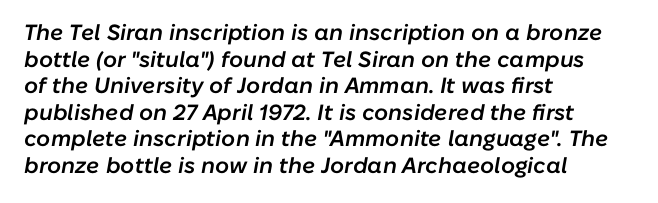
The image shows 22 px text type, italic (leaning right); set left-aligned, line spacing 1.21x, normal letter spacing, not underlined.
